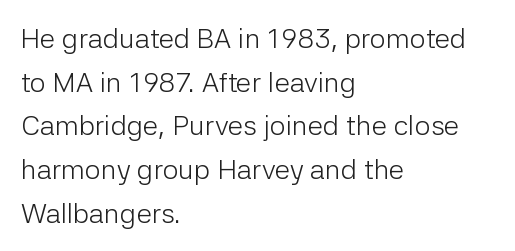
Whoever set this chose a conventional vertical rhythm. These lines are composed in type without serifs. Here the designer chose a conventional face with non-uniform glyph widths. The paragraph shown leans on its left margin. Plain, unruled lines of type. Ascenders rise straight up at ninety degrees.
